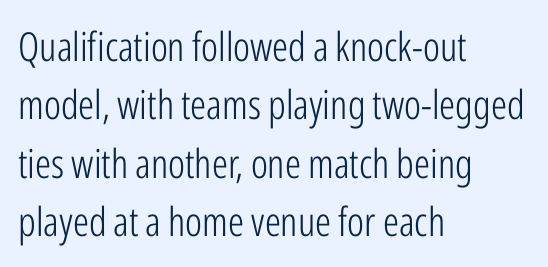
A classic flush-left, rag-right setting is used for this passage. Underline: absent. These lines are rendered in a variable-pitch font. Are there feet on the stems? There aren't — it's a sans.
